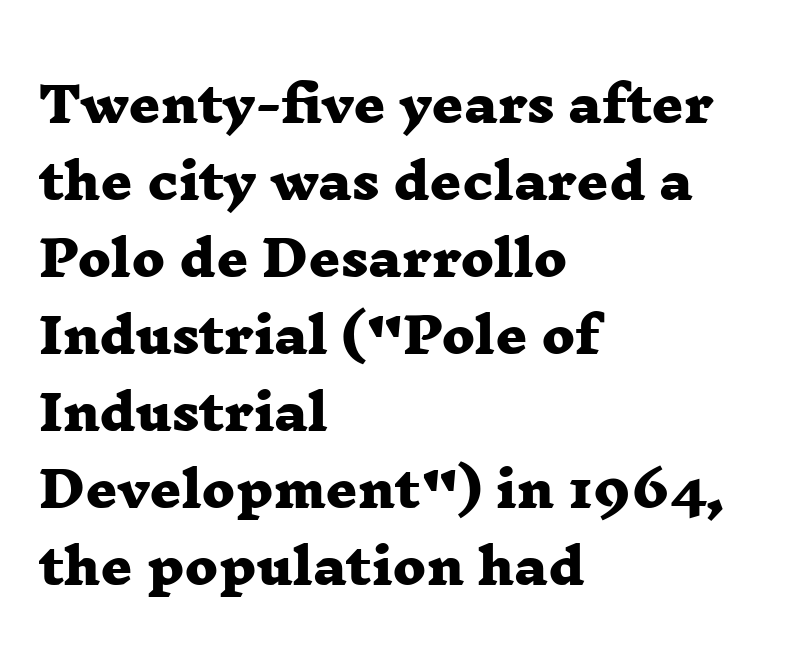
In terms of letterform style, serifs are clearly present. Chunky letters — that's bold for sure. Descenders hang freely into open space. A normal amount of white space separates one row of letters from the next.
